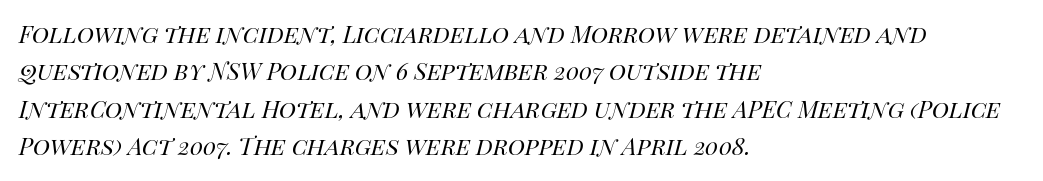
Q: Is the text bold? A: No.
Q: Is the text italic (slanted)? A: Yes, it leans right by about 14 degrees.
Q: Is the text underlined? A: No.
Q: How is the paragraph aligned? A: Left-aligned.
Q: Is the spacing between letters normal or unusually wide? A: Normal.
Q: Is the spacing between lines tight, normal or loose? A: Normal.
Q: Width (condensed, normal, or wide)? A: Normal.
Q: Stroke contrast? A: High.
Q: x-height? A: Large.
Q: Monospaced? A: No.
